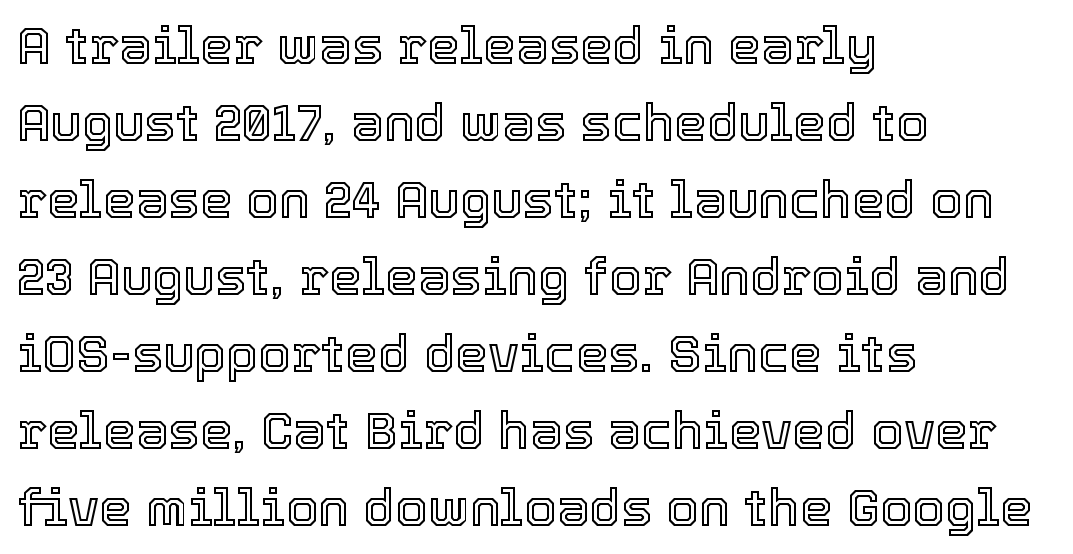
{"italic": "no", "width": "normal", "x_height": "medium", "monospaced": "no", "underline": "no", "align": "left", "line_spacing": "normal", "line_spacing_ratio": 1.48, "letter_spacing": "normal", "letter_spacing_em": 0.0, "glyph_px": 52}
